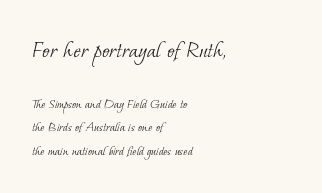
Tracking here is standard; glyphs follow each other at the usual distance. Rule under the text: the space is simply empty. The passage shown stacks its lines at a standard gap. Letters have the restrained weight of plain body copy at most. Scale decreases going downward across the two blocks.
